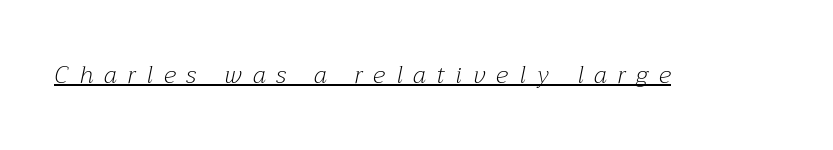
Q: Is the text bold? A: No.
Q: Is the text italic (slanted)? A: Yes, it leans right by about 12 degrees.
Q: Is the text underlined? A: Yes.
Q: Is the spacing between letters normal or unusually wide? A: Unusually wide.
